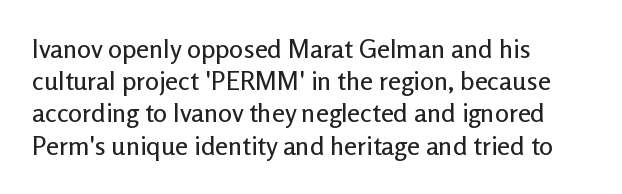
{"italic": "no", "underline": "no", "align": "left", "line_spacing_ratio": 1.24, "letter_spacing": "normal", "letter_spacing_em": 0.0, "glyph_px": 26}
